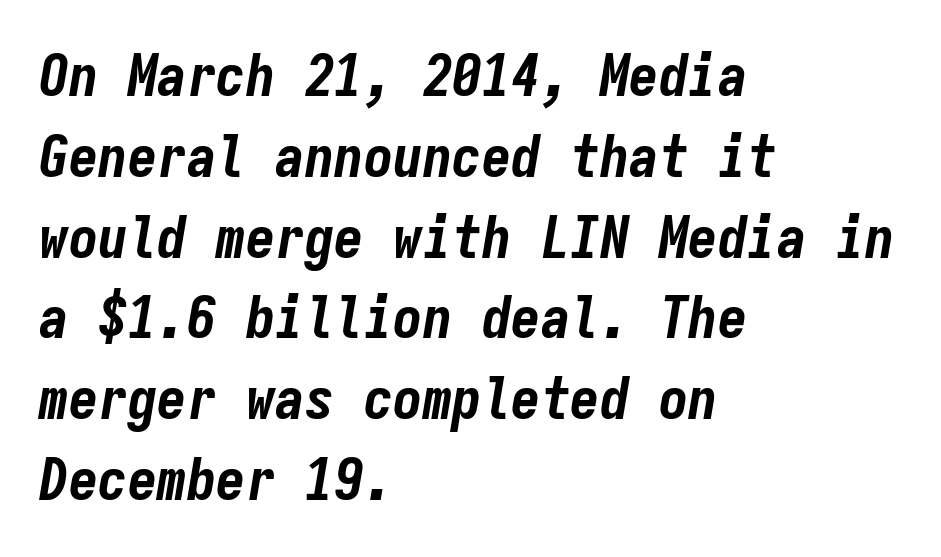
On the weight axis this lands at bold, roughly 700. The gap between lines stays unmarked. These lines are set flush left with a ragged right edge. Observe the lean: these are italic letterforms. Every character here occupies the same horizontal width, giving the sample a typewriter-like rhythm. Here the glyphs are tracked normally, forming tight word shapes.
